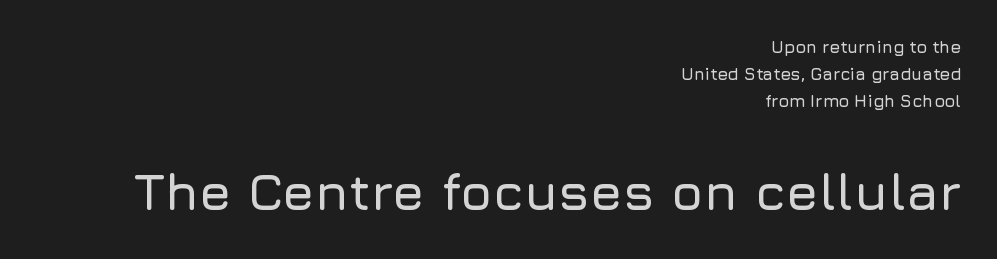
This sample keeps an unexceptional amount of space between lines. Is this a fixed-width face? No — the glyphs have proportional, varying widths. Short and long lines alike share a common ending point at right. Rule under the text: the space is simply empty.
